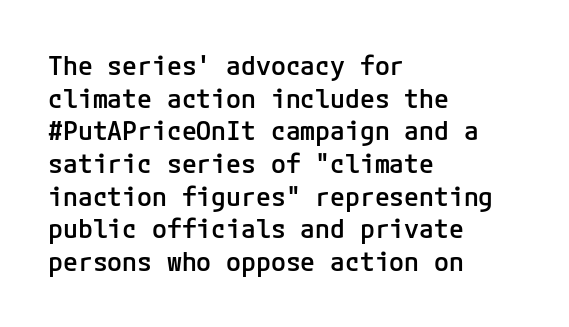
The rendering uses a semibold face; strokes are thickened but not to full bold. Inter-character spacing is left at the font's built-in metrics. Quick note: not italic, upright. Which margin do the lines hug? The left one — the right edge is uneven.
